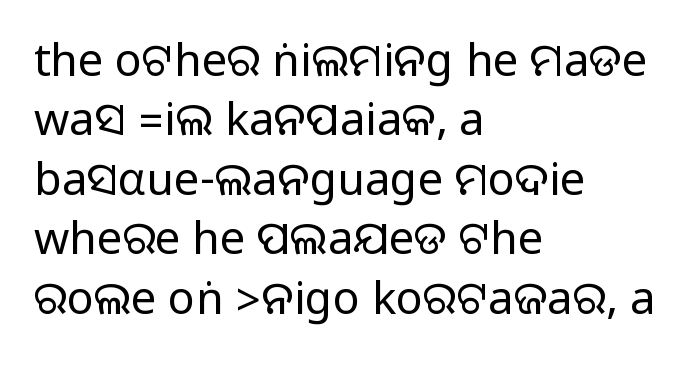
{"serif": "no", "italic": "no", "width": "normal", "stroke_contrast": "medium", "monospaced": "no", "underline": "no", "align": "left", "line_spacing": "normal", "line_spacing_ratio": 1.32, "letter_spacing": "normal", "letter_spacing_em": 0.0, "glyph_px": 45}
